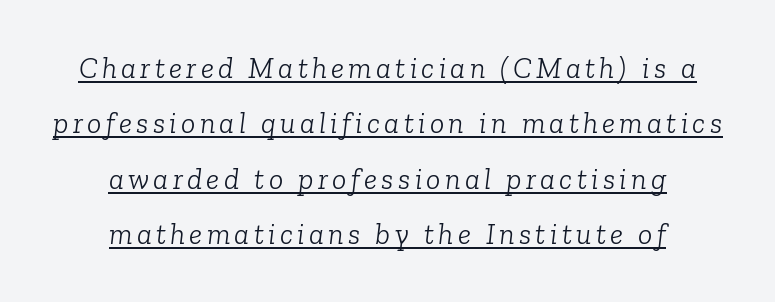
The image shows 30 px light serif type, italic (leaning right); set centered, line spacing 1.85x, underlined; low stroke contrast and a medium x-height.
